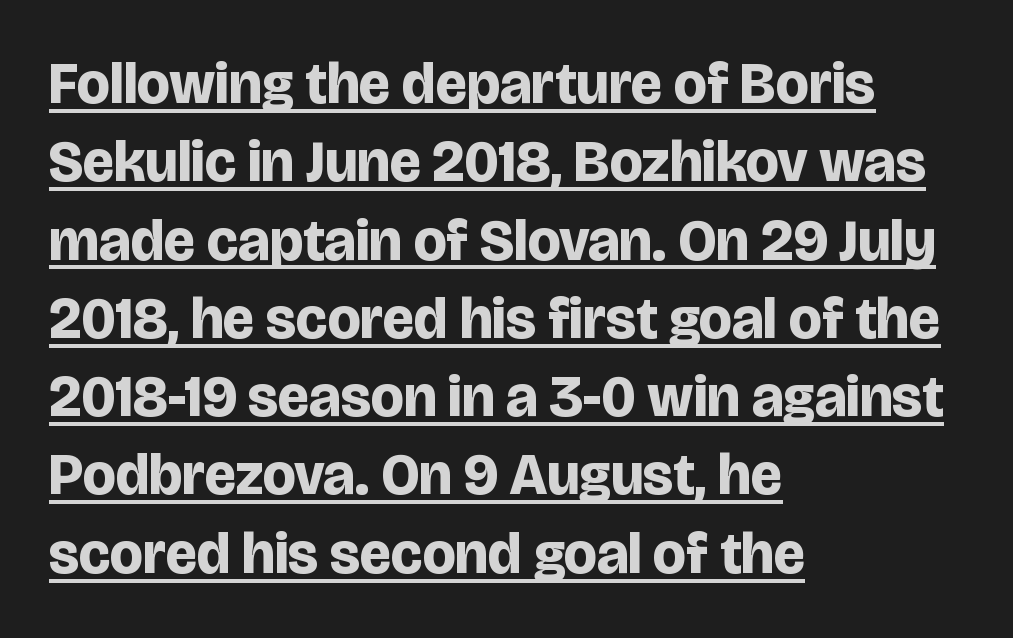
{"serif": "no", "italic": "no", "bold": "yes", "weight": "bold", "width": "normal", "stroke_contrast": "low", "x_height": "large", "monospaced": "no", "underline": "yes", "align": "left", "line_spacing": "normal", "line_spacing_ratio": 1.35, "letter_spacing": "normal", "letter_spacing_em": 0.0, "glyph_px": 58}
